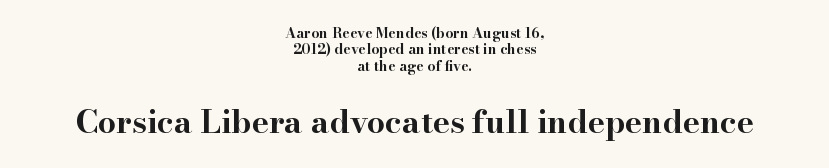
Q: Is the text bold? A: Yes.
Q: Is the text italic (slanted)? A: No, it is upright.
Q: Is the typeface a serif or a sans-serif typeface? A: Serif.
Q: Is the text underlined? A: No.
Q: How is the paragraph aligned? A: Centered.
Q: Is the spacing between letters normal or unusually wide? A: Normal.
Q: Which block of text is set in a larger size, the first (top) or the second (bottom)? A: The second (bottom) one.
Q: Width (condensed, normal, or wide)? A: Wide.
Q: Stroke contrast? A: High.
Q: x-height? A: Small.
Q: Monospaced? A: No.
